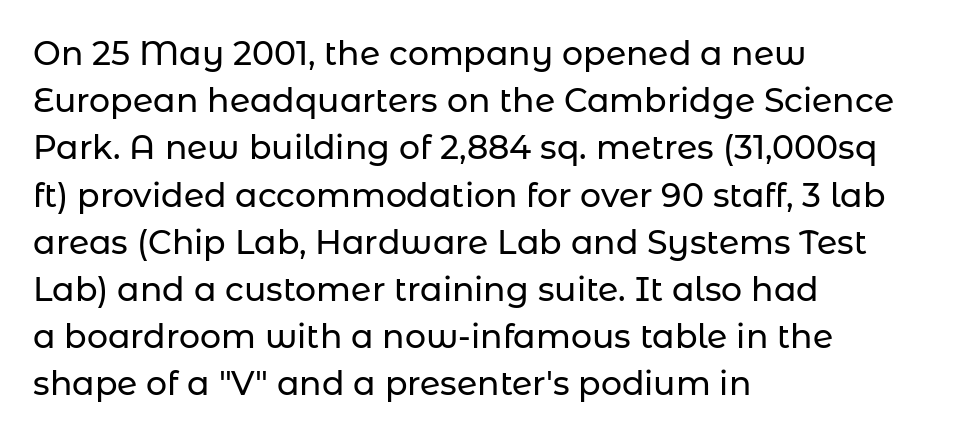
The image shows 33 px sans-serif type, upright; set left-aligned, normal line spacing (1.43x), normal letter spacing, not underlined; low stroke contrast and a medium x-height.
